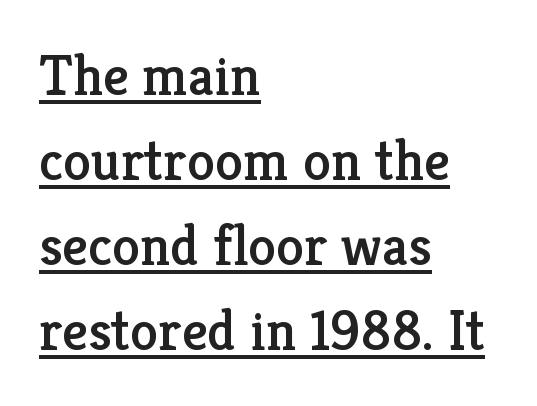
Q: Is the text italic (slanted)? A: No, it is upright.
Q: Is the typeface a serif or a sans-serif typeface? A: Serif.
Q: Is the text underlined? A: Yes.
Q: How is the paragraph aligned? A: Left-aligned.
Q: Is the spacing between letters normal or unusually wide? A: Normal.
Q: Is the spacing between lines tight, normal or loose? A: Normal.
Q: Width (condensed, normal, or wide)? A: Normal.
Q: Stroke contrast? A: Low.
Q: x-height? A: Medium.
Q: Monospaced? A: No.
